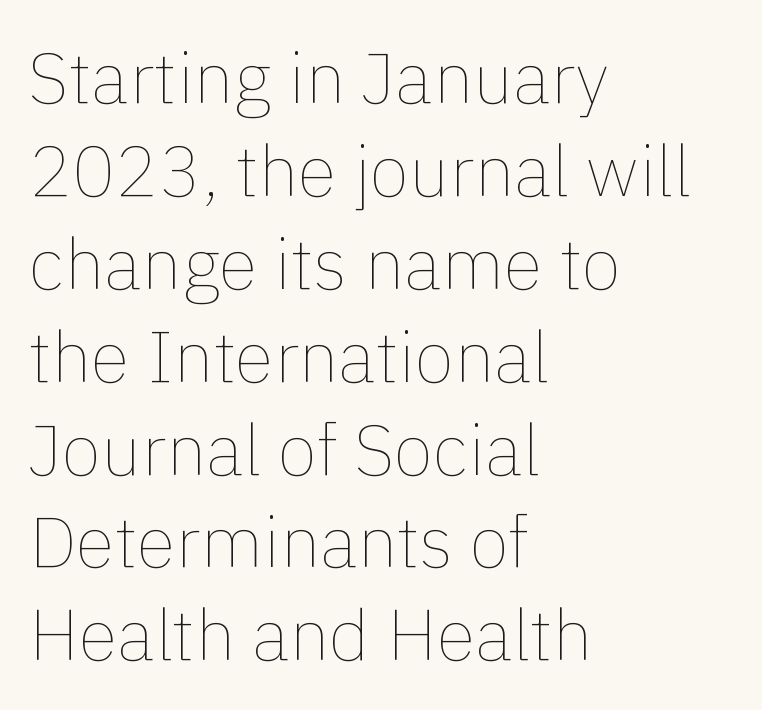
The image shows 72 px thin type, upright; set left-aligned, normal line spacing (1.29x), normal letter spacing, not underlined; a medium x-height.
